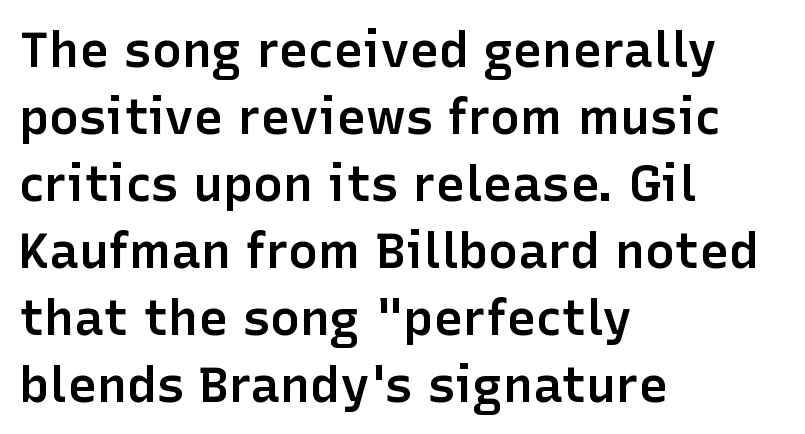
The image shows 50 px semibold sans-serif type, upright; set left-aligned, normal line spacing (1.34x), normal letter spacing, not underlined; low stroke contrast and a medium x-height.
